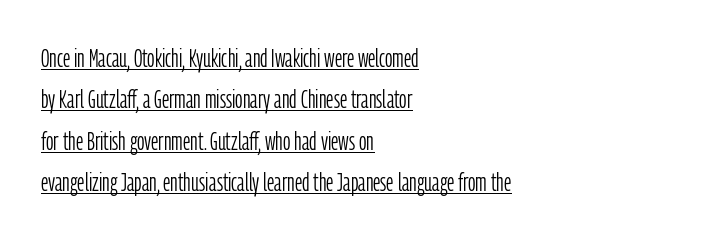
Observe the ordinary spacing: letters are neighbours, not strangers. Caption: multi-line text, flush left, ragged right. The leading is moderate, giving the passage an even texture. Upright lettering throughout. Underline: present.
